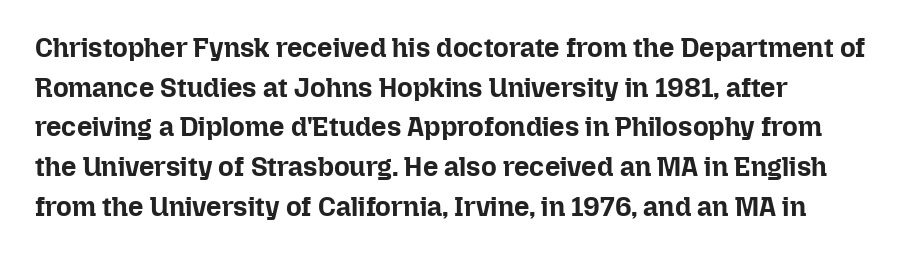
The image shows 27 px bold type, upright; set normal line spacing (1.47x), normal letter spacing, not underlined.
